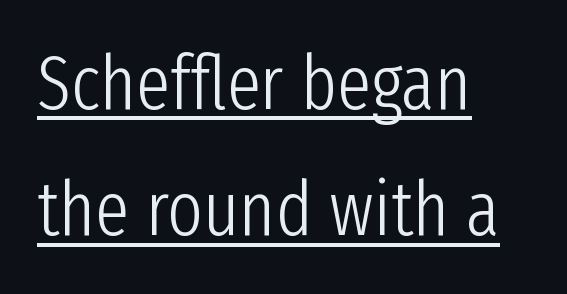
Q: Is the text bold? A: No.
Q: Is the text italic (slanted)? A: No, it is upright.
Q: Is the typeface a serif or a sans-serif typeface? A: Sans-serif.
Q: Is the text underlined? A: Yes.
Q: How is the paragraph aligned? A: Left-aligned.
Q: Is the spacing between letters normal or unusually wide? A: Normal.
Q: Is the spacing between lines tight, normal or loose? A: Normal.
Q: Width (condensed, normal, or wide)? A: Condensed.
Q: Stroke contrast? A: Low.
Q: x-height? A: Medium.
Q: Monospaced? A: No.
